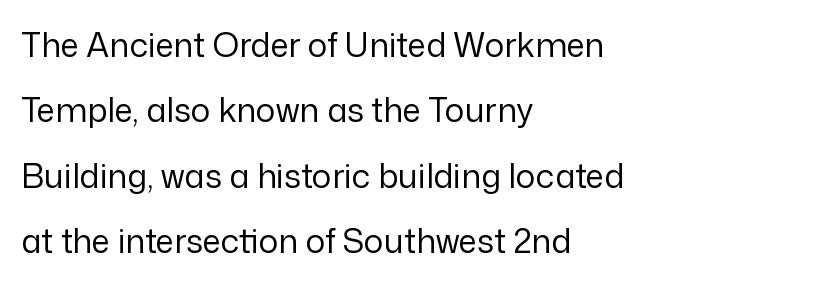
This reads as an unemphasized weight, regular at the heaviest. You could not count columns in this text — the font is proportionally spaced. In CSS terms this would be text-align: left. The gap between lines stays unmarked. Serifs: no, the terminals of the letterforms are clean.
